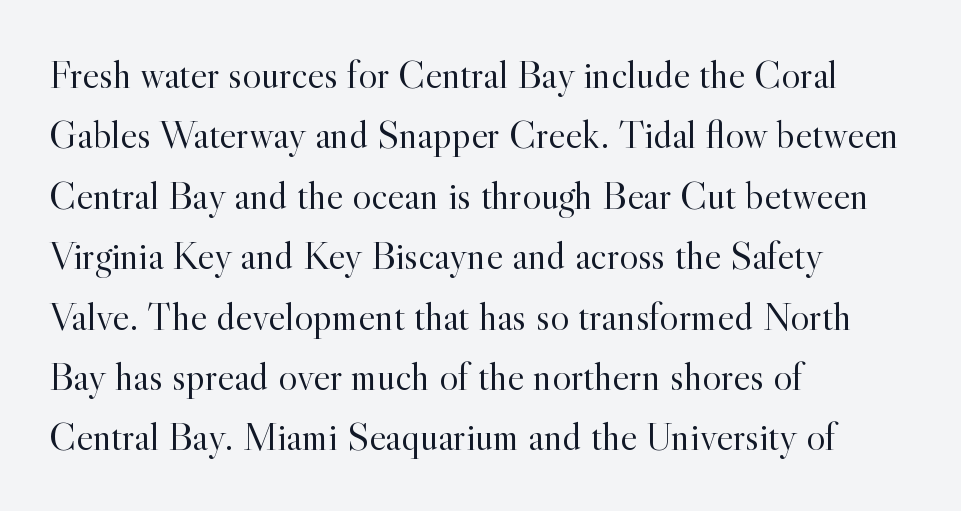
The image shows 40 px light serif type, upright; set left-aligned, normal line spacing (1.51x), normal letter spacing, not underlined; a small x-height.
